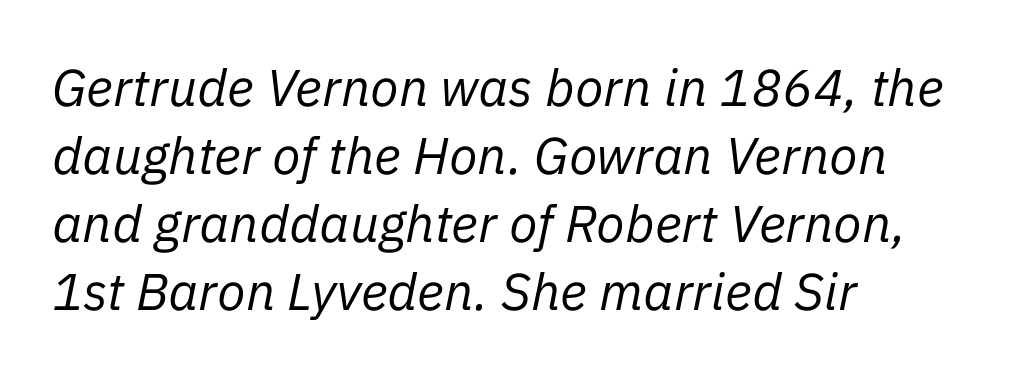
Q: Is the text bold? A: No.
Q: Is the text italic (slanted)? A: Yes, it leans right by about 11 degrees.
Q: Is the text underlined? A: No.
Q: How is the paragraph aligned? A: Left-aligned.
Q: Is the spacing between letters normal or unusually wide? A: Normal.
Q: Is the spacing between lines tight, normal or loose? A: Normal.
Q: Width (condensed, normal, or wide)? A: Normal.
Q: Stroke contrast? A: Low.
Q: x-height? A: Medium.
Q: Monospaced? A: No.
